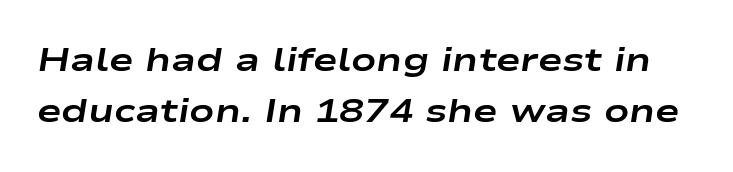
Spacing between characters is what you'd get straight out of the box. Weight: bold. Anything drawn beneath the words? Only blank space. The block of text has a typical density, with ordinary space between rows. Here the designer chose a conventional face with non-uniform glyph widths. Is the type slanted? Yes — the strokes lean at a clear angle.
